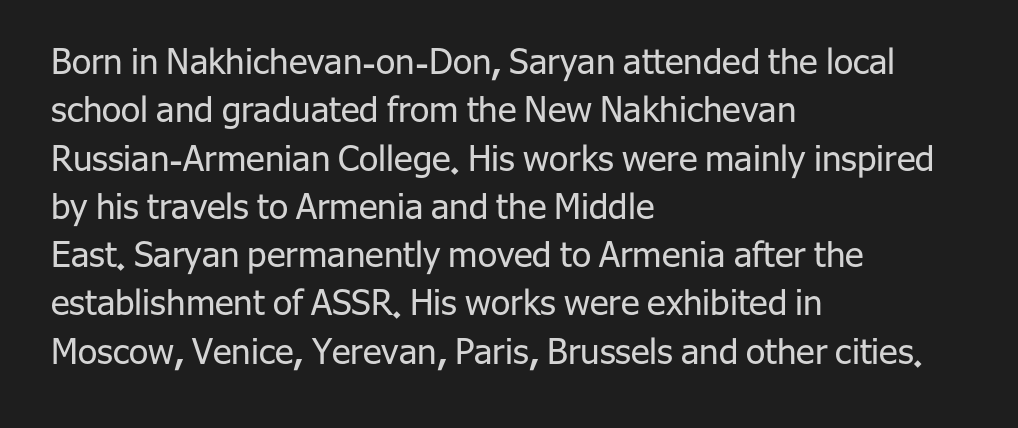
Each letter keeps its own natural width here, so spacing adapts to shape. The space beneath each line is pristine and unruled. Does extra space separate the letters? No, they use regular spacing. The axis of the letterforms is exactly vertical.
